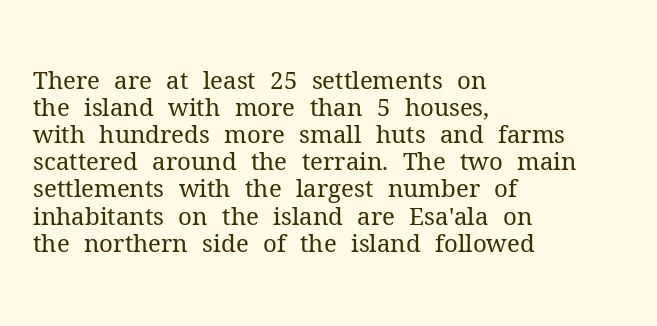
The image shows 24 px text type, upright; set left-aligned, tight line spacing (1.13x), normal letter spacing, not underlined.
